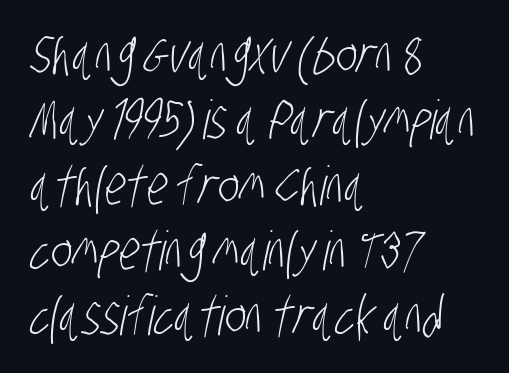
{"serif": "no", "bold": "no", "weight": "light", "width": "condensed", "stroke_contrast": "low", "x_height": "large", "monospaced": "no", "underline": "no", "align": "left", "line_spacing_ratio": 1.21, "letter_spacing": "normal", "letter_spacing_em": 0.0, "glyph_px": 54}
